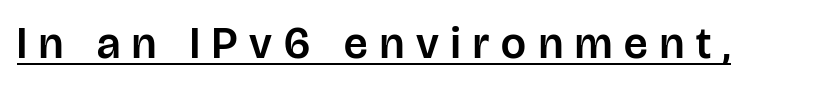
{"serif": "no", "italic": "no", "width": "normal", "stroke_contrast": "low", "x_height": "large", "monospaced": "no", "underline": "yes", "letter_spacing": "wide", "letter_spacing_em": 0.28, "glyph_px": 44}
